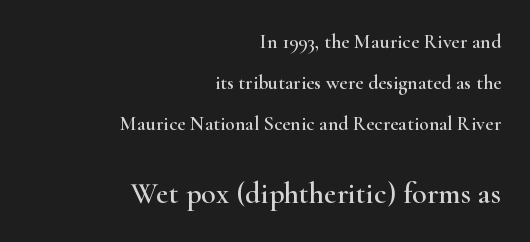
{"serif": "yes", "italic": "no", "width": "wide", "stroke_contrast": "high", "x_height": "small", "monospaced": "no", "underline": "no", "align": "right", "line_spacing": "loose", "line_spacing_ratio": 2.04, "letter_spacing": "normal", "letter_spacing_em": 0.0, "larger_block": "second", "size_ratio": 1.5, "glyph_px": 30}
